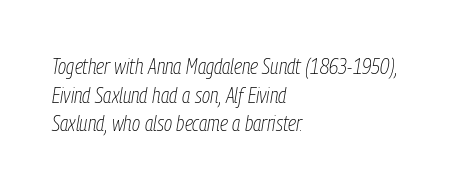
The image shows 22 px text type, italic (leaning right); set left-aligned, normal line spacing (1.3x), normal letter spacing, not underlined.
